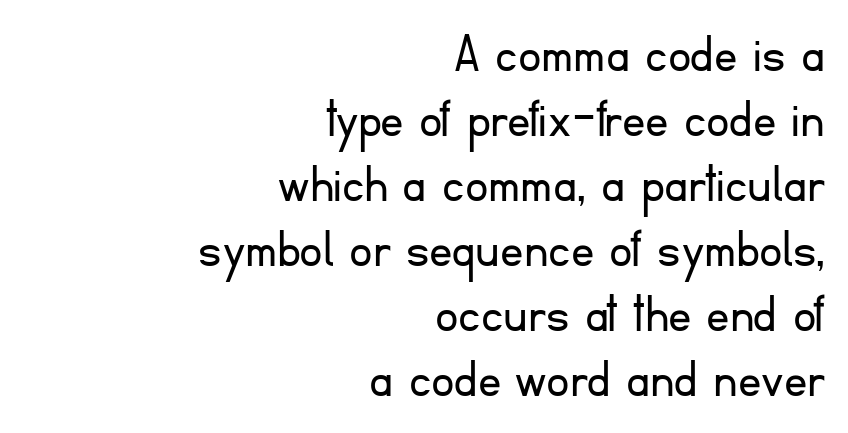
The font family rendered here belongs to the sans-serif group. On a weight scale, this lands at 450 or below. The foot of each line stays bare and open. Each line ends at the same right margin while the left side varies. The block of text is dense from top to bottom, with scant space between rows.
